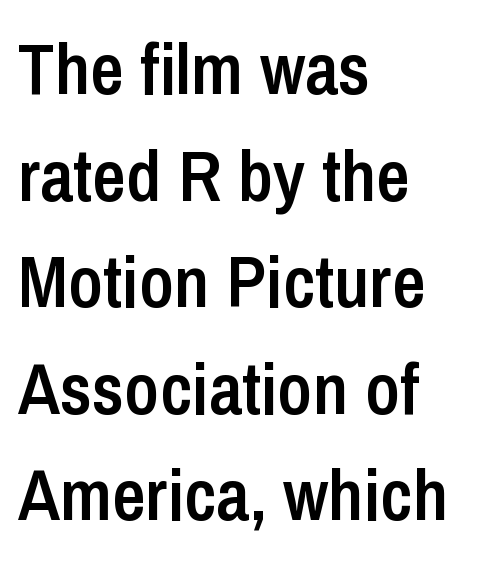
{"serif": "no", "italic": "no", "bold": "semi", "weight": "semibold", "width": "condensed", "stroke_contrast": "low", "x_height": "medium", "monospaced": "no", "underline": "no", "align": "left", "line_spacing": "normal", "line_spacing_ratio": 1.46, "letter_spacing": "normal", "letter_spacing_em": 0.0, "glyph_px": 73}
